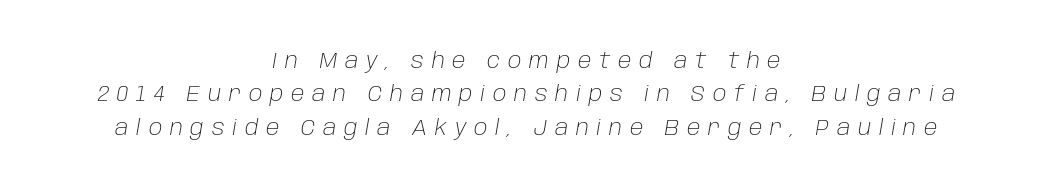
{"italic": "yes", "lean": "right", "slant_degrees": 10, "bold": "no", "underline": "no", "align": "center", "line_spacing": "normal", "line_spacing_ratio": 1.59, "letter_spacing": "wide", "letter_spacing_em": 0.37, "glyph_px": 21}
